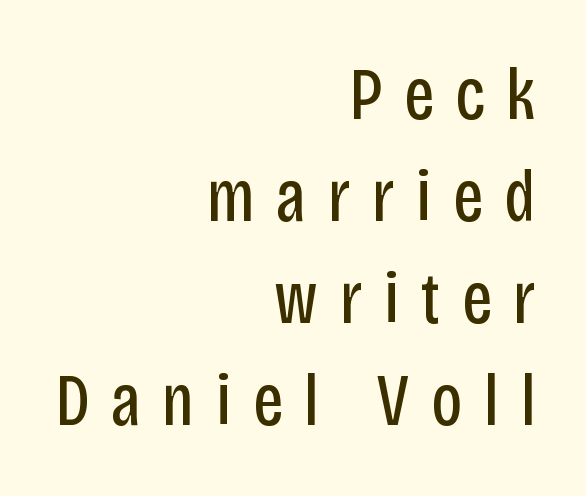
{"serif": "no", "italic": "no", "bold": "no", "weight": "regular", "width": "condensed", "stroke_contrast": "low", "x_height": "large", "monospaced": "no", "underline": "no", "align": "right", "line_spacing": "normal", "line_spacing_ratio": 1.38, "letter_spacing": "wide", "letter_spacing_em": 0.29, "glyph_px": 74}
